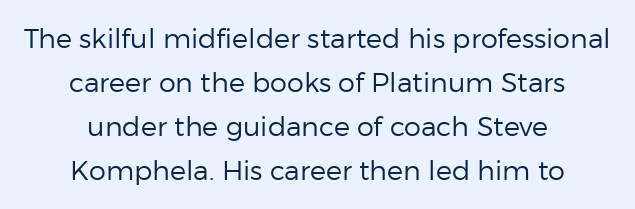
Q: Is the text bold? A: No.
Q: Is the text italic (slanted)? A: No, it is upright.
Q: Is the text underlined? A: No.
Q: How is the paragraph aligned? A: Centered.
Q: Is the spacing between letters normal or unusually wide? A: Normal.
Q: Is the spacing between lines tight, normal or loose? A: Normal.
